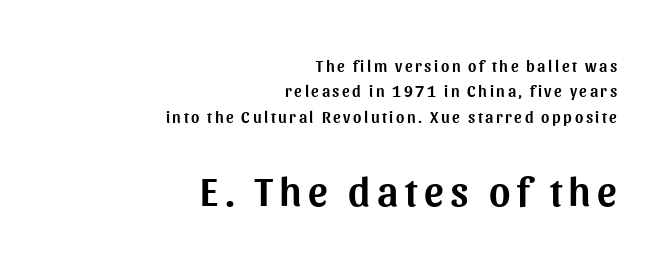
{"serif": "no", "italic": "no", "width": "normal", "stroke_contrast": "medium", "x_height": "medium", "monospaced": "no", "underline": "no", "align": "right", "line_spacing": "normal", "line_spacing_ratio": 1.58, "larger_block": "second", "size_ratio": 2.56, "glyph_px": 41}
